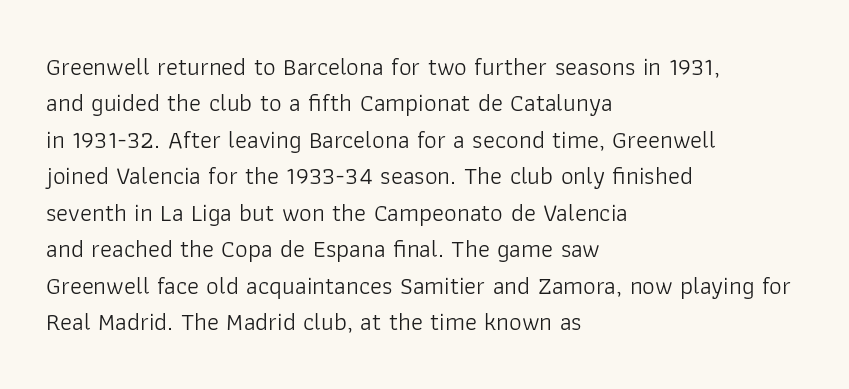
In terms of posture, this sample is upright. The passage shown has conventional tracking throughout. The zone under the glyphs is completely vacant. The lines are quadded left. These glyphs show unthickened strokes, regular width or finer. Rows of type keep a routine distance in the vertical direction.
